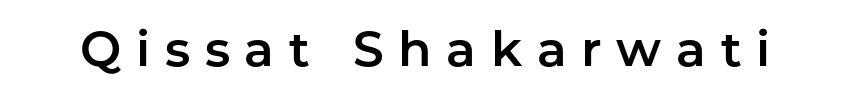
Q: Is the text italic (slanted)? A: No, it is upright.
Q: Is the typeface a serif or a sans-serif typeface? A: Sans-serif.
Q: Is the text underlined? A: No.
Q: Is the spacing between letters normal or unusually wide? A: Unusually wide.
Q: Width (condensed, normal, or wide)? A: Normal.
Q: Stroke contrast? A: Low.
Q: x-height? A: Medium.
Q: Monospaced? A: No.
